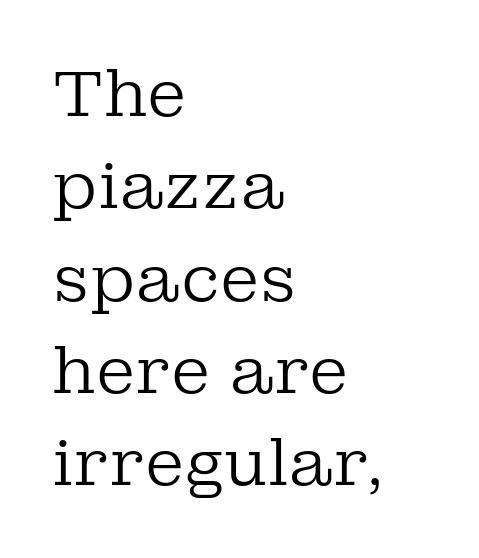
{"serif": "yes", "italic": "no", "bold": "no", "weight": "regular", "width": "normal", "stroke_contrast": "low", "x_height": "medium", "monospaced": "no", "underline": "no", "align": "left", "line_spacing": "normal", "line_spacing_ratio": 1.42, "letter_spacing": "normal", "letter_spacing_em": 0.0, "glyph_px": 65}
